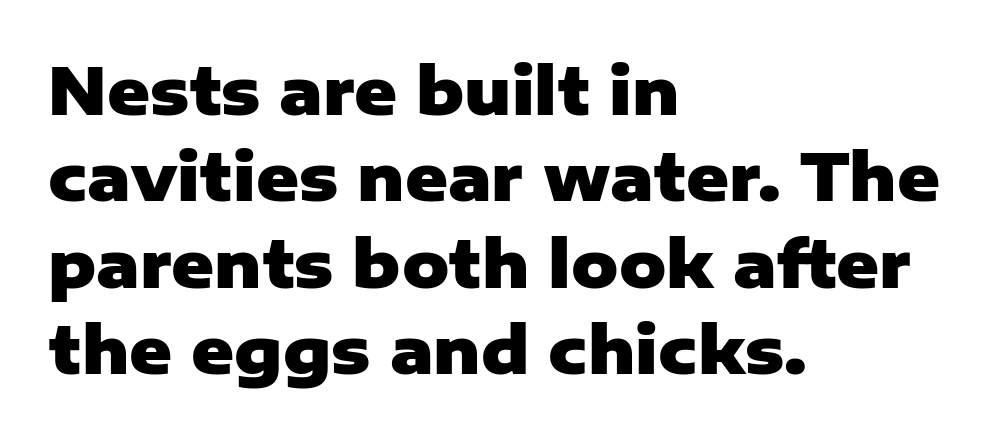
Q: Is the text bold? A: Yes.
Q: Is the text italic (slanted)? A: No, it is upright.
Q: Is the typeface a serif or a sans-serif typeface? A: Sans-serif.
Q: Is the text underlined? A: No.
Q: How is the paragraph aligned? A: Left-aligned.
Q: Is the spacing between letters normal or unusually wide? A: Normal.
Q: Is the spacing between lines tight, normal or loose? A: Normal.
Q: Width (condensed, normal, or wide)? A: Normal.
Q: Stroke contrast? A: Low.
Q: x-height? A: Medium.
Q: Monospaced? A: No.
